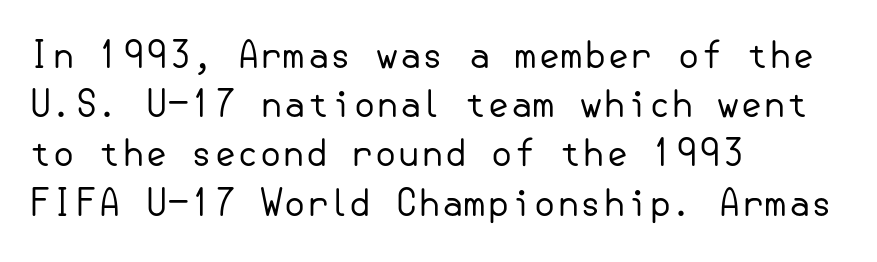
The image shows 37 px regular-weight sans-serif type, upright; set left-aligned, normal line spacing (1.33x), normal letter spacing, not underlined; low stroke contrast and a small x-height.
